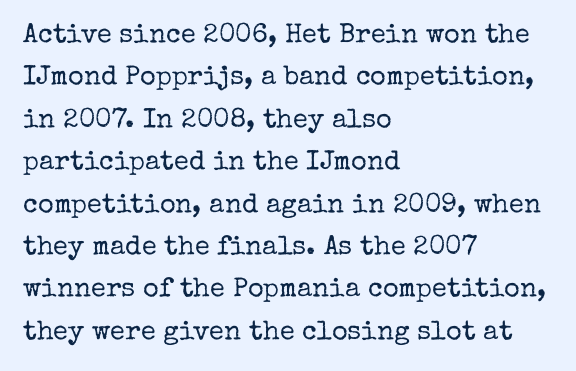
Characters follow at the spacing the type designer built in. Where is the straight margin? On the left. Weight: regular or lighter. Check the space under the baseline: it is left empty. Each new line begins a customary step beneath the previous one.
